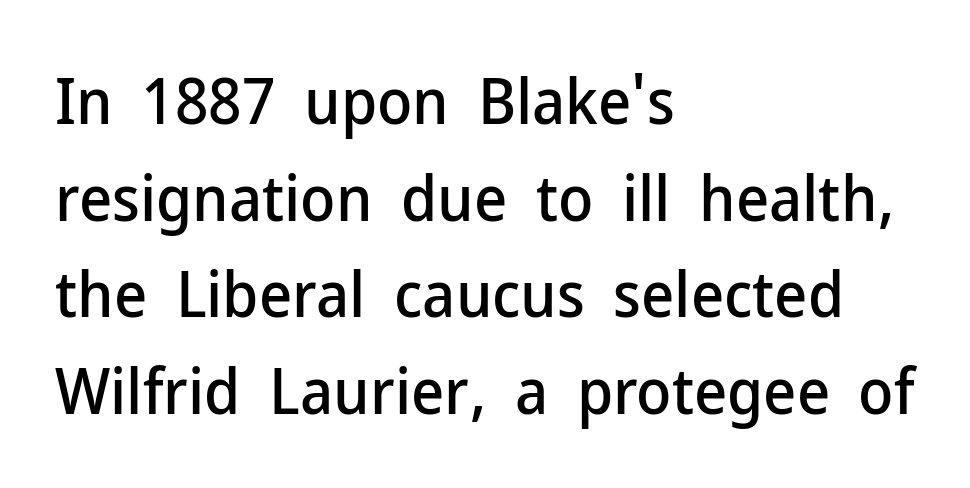
Regular leading. The gaps between neighbouring characters are ordinary and unremarkable. Grotesque or geometric, the face here clearly has no serifs. A typesetter would call this proportional, since set widths differ per character.
